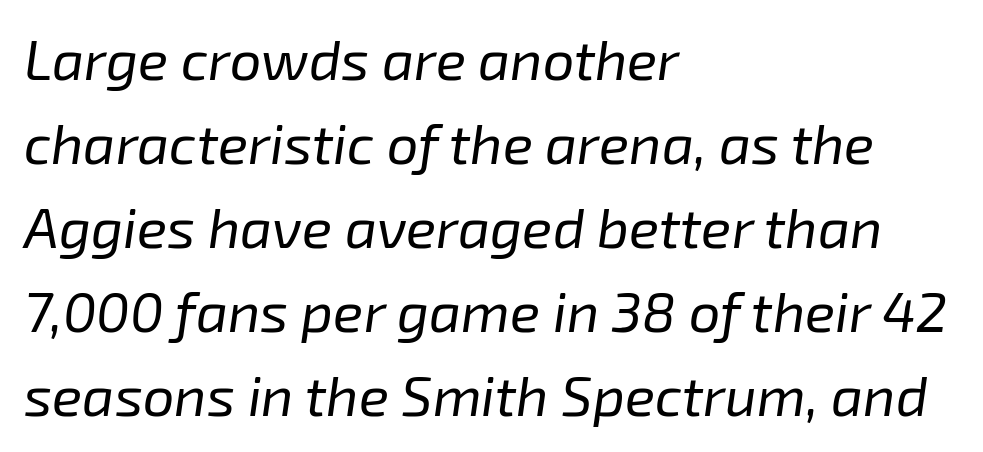
Q: Is the text bold? A: No.
Q: Is the text italic (slanted)? A: Yes, it leans right by about 8 degrees.
Q: Is the text underlined? A: No.
Q: How is the paragraph aligned? A: Left-aligned.
Q: Is the spacing between letters normal or unusually wide? A: Normal.
Q: Is the spacing between lines tight, normal or loose? A: Normal.
Q: Width (condensed, normal, or wide)? A: Normal.
Q: Stroke contrast? A: Low.
Q: x-height? A: Medium.
Q: Monospaced? A: No.
